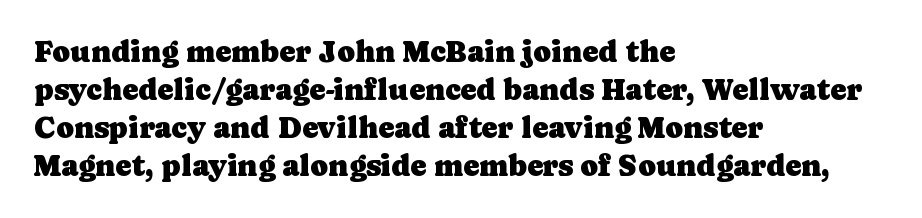
{"serif": "yes", "italic": "no", "width": "normal", "stroke_contrast": "low", "x_height": "medium", "monospaced": "no", "underline": "no", "align": "left", "line_spacing": "normal", "line_spacing_ratio": 1.27, "letter_spacing": "normal", "letter_spacing_em": 0.0, "glyph_px": 30}
